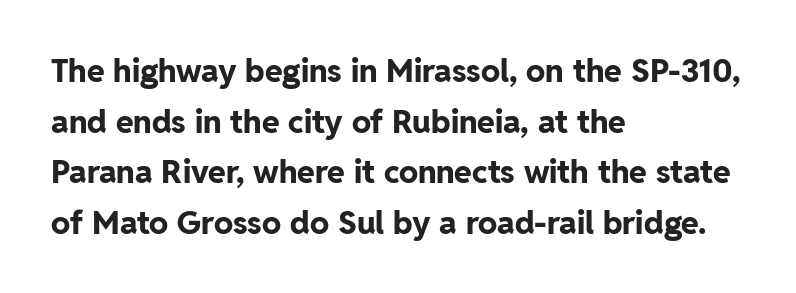
The image shows 32 px bold sans-serif type, upright; set left-aligned, normal line spacing (1.58x), normal letter spacing, not underlined; low stroke contrast and a medium x-height.
